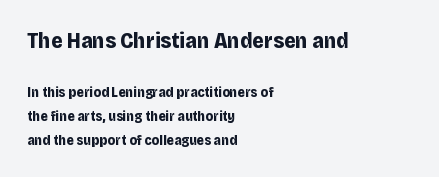
{"italic": "no", "bold": "yes", "underline": "no", "align": "left", "line_spacing_ratio": 1.73, "letter_spacing": "normal", "letter_spacing_em": 0.0, "larger_block": "first", "size_ratio": 1.57, "glyph_px": 22}
